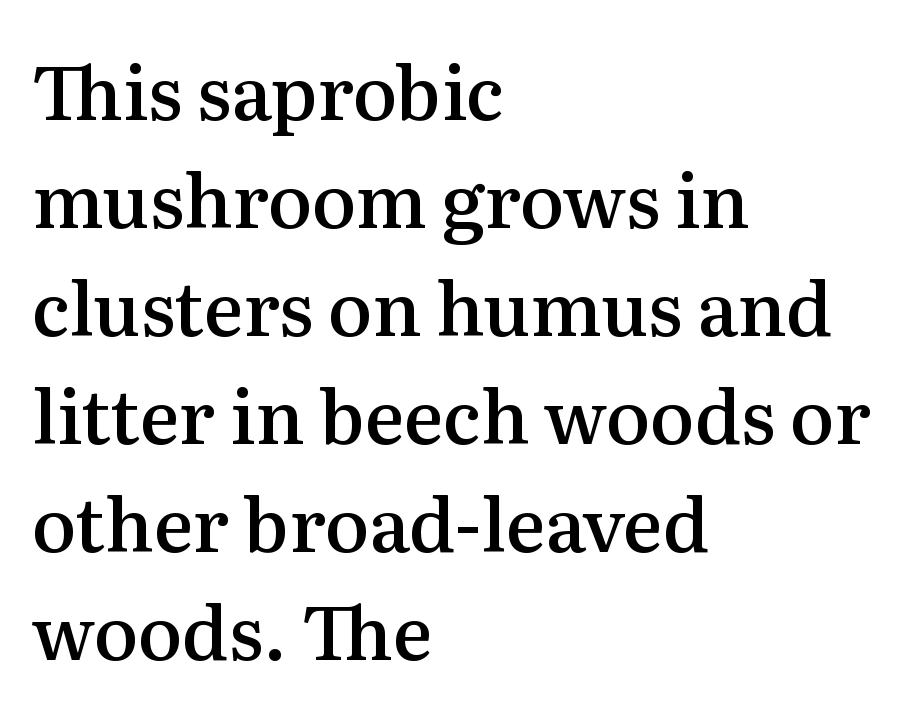
{"serif": "yes", "italic": "no", "bold": "semi", "weight": "semibold", "width": "normal", "stroke_contrast": "medium", "x_height": "medium", "monospaced": "no", "underline": "no", "align": "left", "line_spacing": "normal", "line_spacing_ratio": 1.46, "letter_spacing": "normal", "letter_spacing_em": 0.0, "glyph_px": 74}
